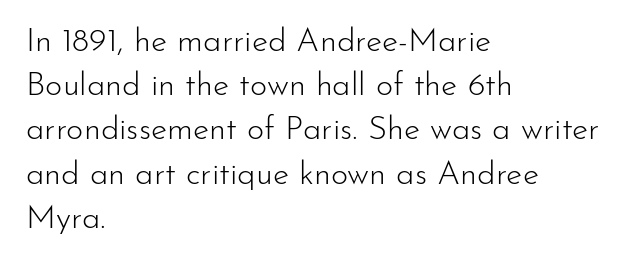
The image shows 33 px light sans-serif type, upright; set left-aligned, normal line spacing (1.34x), normal letter spacing, not underlined; low stroke contrast and a small x-height.
